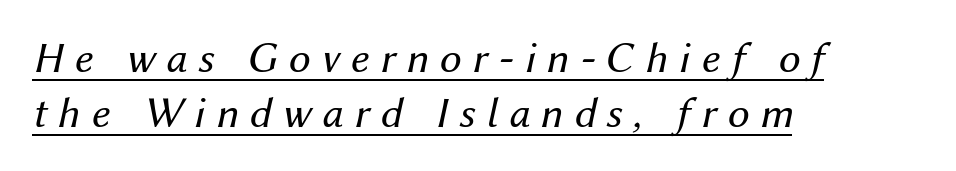
The image shows 44 px regular-weight type, italic (leaning right); set left-aligned, normal line spacing (1.26x), unusually wide letter spacing (+0.25 em), underlined; medium stroke contrast and a medium x-height.
